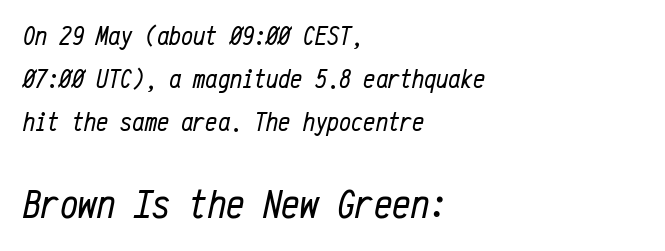
What stands out about the letter spacing? Nothing — it is the standard amount. Caption: upper text group reduced, lower text group enlarged. Has an underline been added? It has not. A classic flush-left, rag-right setting is used for this passage. The face used here is monospaced, like something from a code editor.
